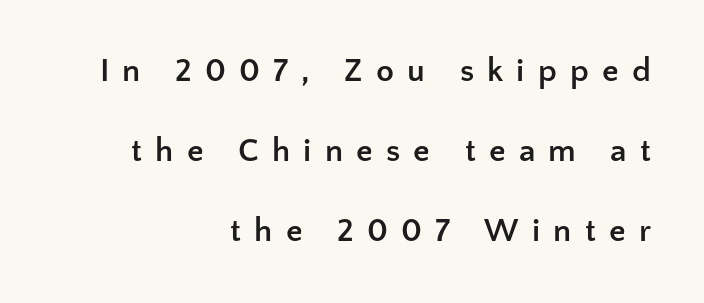
Leading: increased. Think of a printed novel: that variable character pitch is what you see here. Posture: upright roman. One-word summary of the alignment: right. Substantial extra tracking has been applied to these lines. The gap between lines stays unmarked.
